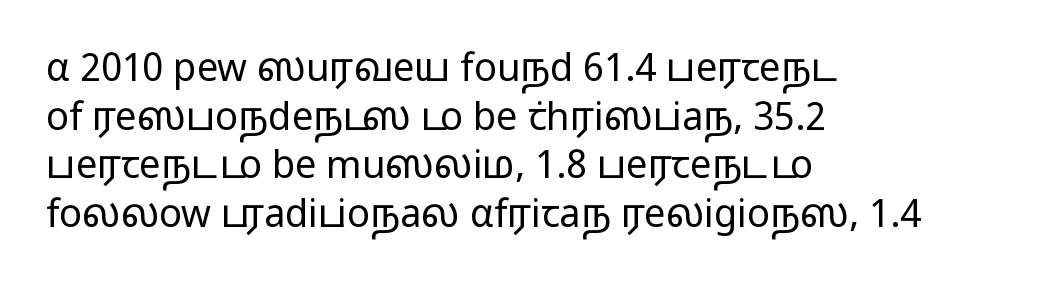
Q: Is the text bold? A: No.
Q: Is the text italic (slanted)? A: No, it is upright.
Q: Is the typeface a serif or a sans-serif typeface? A: Sans-serif.
Q: Is the text underlined? A: No.
Q: How is the paragraph aligned? A: Left-aligned.
Q: Is the spacing between letters normal or unusually wide? A: Normal.
Q: Is the spacing between lines tight, normal or loose? A: Normal.
Q: Width (condensed, normal, or wide)? A: Wide.
Q: Stroke contrast? A: Low.
Q: x-height? A: Medium.
Q: Monospaced? A: No.
